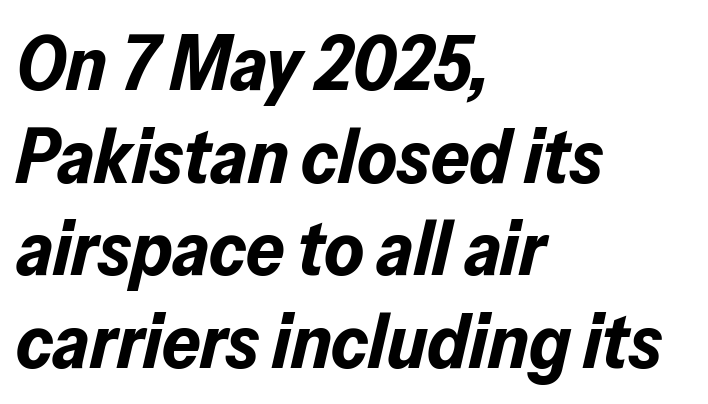
{"italic": "yes", "lean": "right", "slant_degrees": 13, "bold": "yes", "weight": "bold", "width": "normal", "stroke_contrast": "low", "x_height": "medium", "monospaced": "no", "underline": "no", "align": "left", "line_spacing_ratio": 1.22, "letter_spacing": "normal", "letter_spacing_em": 0.0, "glyph_px": 76}
